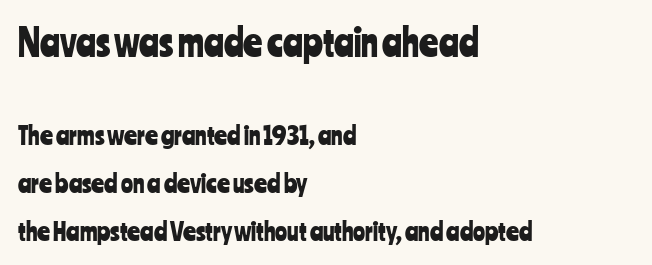
The image shows 37 px condensed sans-serif type, upright; set left-aligned, loose line spacing (1.91x), normal letter spacing, not underlined; the first (top) block is 1.48x larger; low stroke contrast and a medium x-height.
